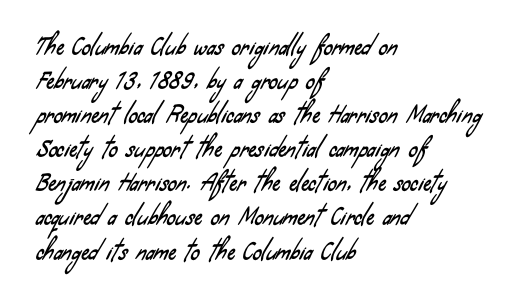
The image shows 22 px text type; set left-aligned, normal line spacing (1.55x), normal letter spacing, not underlined.
